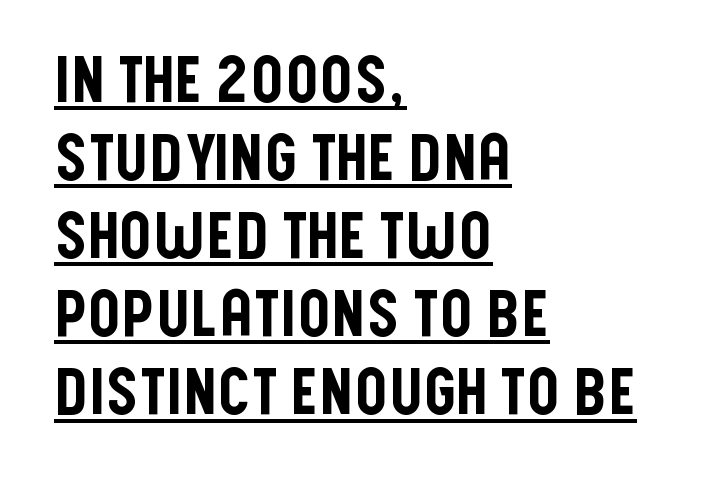
The image shows 64 px condensed sans-serif type, upright; set left-aligned, line spacing 1.22x, normal letter spacing, underlined; low stroke contrast and a large x-height.
